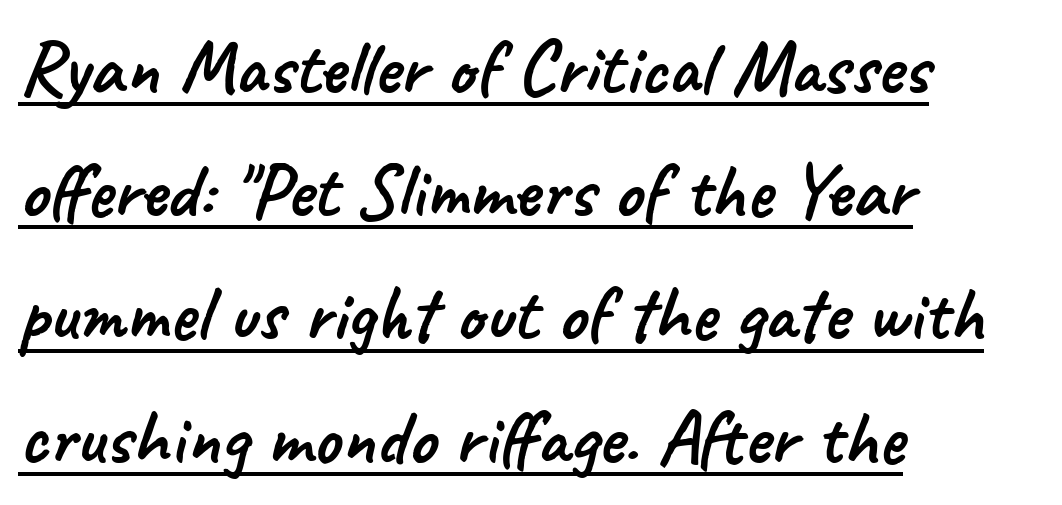
{"serif": "no", "width": "normal", "stroke_contrast": "low", "x_height": "small", "monospaced": "no", "underline": "yes", "align": "left", "line_spacing": "normal", "line_spacing_ratio": 1.58, "letter_spacing": "normal", "letter_spacing_em": 0.0, "glyph_px": 78}
